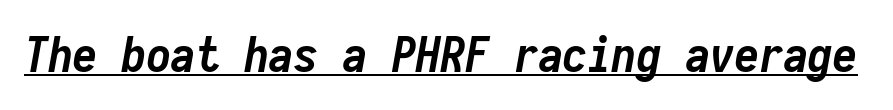
Every character sits at an angle, as italics do. Stroke thickness is high; the sample reads as a true bold. Glyph-to-glyph distance matches everyday printed text. Looks like terminal output: every glyph gets an equal slot. A continuous stroke trails under the words, as in a hyperlink.
